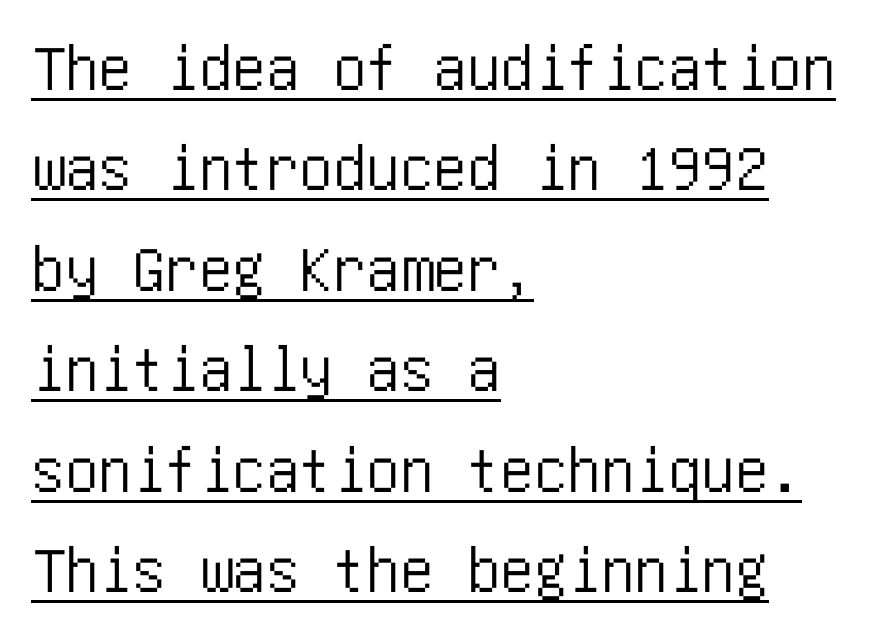
Q: Is the text italic (slanted)? A: No, it is upright.
Q: Is the typeface a serif or a sans-serif typeface? A: Sans-serif.
Q: Is the text underlined? A: Yes.
Q: How is the paragraph aligned? A: Left-aligned.
Q: Is the spacing between letters normal or unusually wide? A: Normal.
Q: Is the spacing between lines tight, normal or loose? A: Normal.
Q: Width (condensed, normal, or wide)? A: Condensed.
Q: Stroke contrast? A: Low.
Q: x-height? A: Large.
